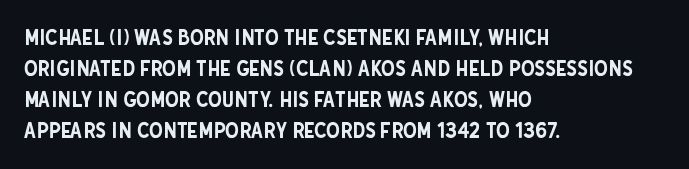
{"italic": "no", "underline": "no", "align": "left", "line_spacing": "normal", "line_spacing_ratio": 1.41, "letter_spacing": "normal", "letter_spacing_em": 0.0, "glyph_px": 22}
